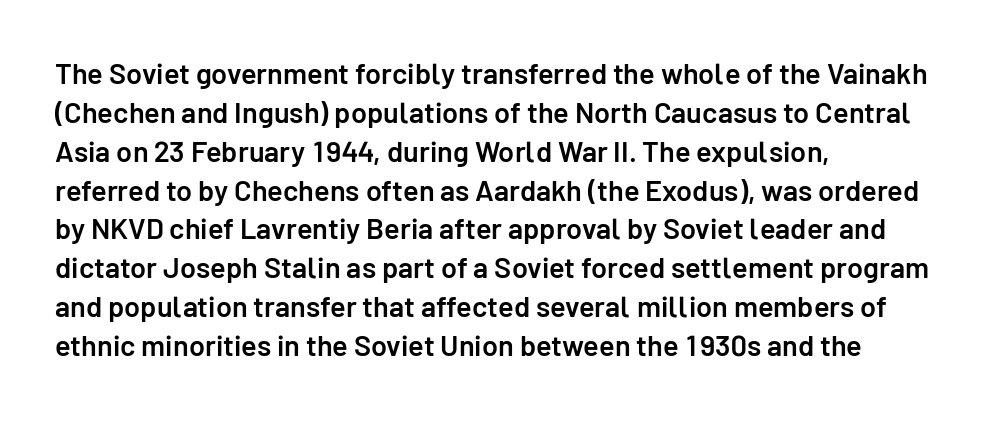
The line texture is even and compact thanks to regular tracking. Look at the stroke-to-counter ratio: somewhat heavy, a semibold. The block of text has a typical density, with ordinary space between rows. The ragged edge is on the right, which tells us the setting is flush left. These lines are rendered in a variable-pitch font.
